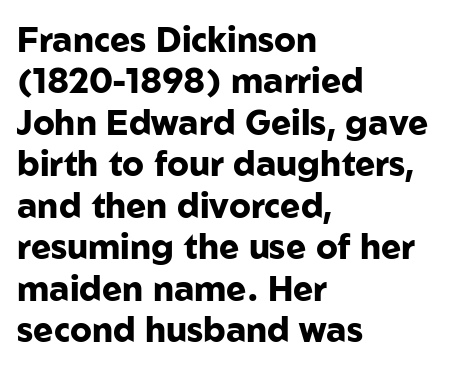
{"serif": "no", "italic": "no", "bold": "yes", "weight": "heavy", "width": "normal", "stroke_contrast": "low", "x_height": "medium", "monospaced": "no", "underline": "no", "align": "left", "line_spacing_ratio": 1.22, "letter_spacing": "normal", "letter_spacing_em": 0.0, "glyph_px": 34}
